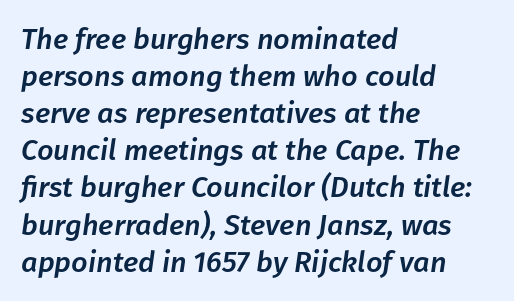
{"italic": "yes", "lean": "right", "slant_degrees": 8, "width": "normal", "stroke_contrast": "low", "x_height": "medium", "monospaced": "no", "underline": "no", "align": "left", "line_spacing": "normal", "line_spacing_ratio": 1.28, "letter_spacing": "normal", "letter_spacing_em": 0.0, "glyph_px": 29}
